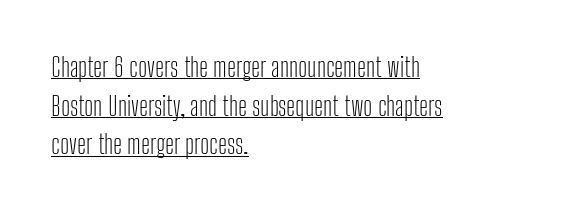
The image shows 26 px text type, upright; set left-aligned, normal line spacing (1.49x), normal letter spacing, underlined.
